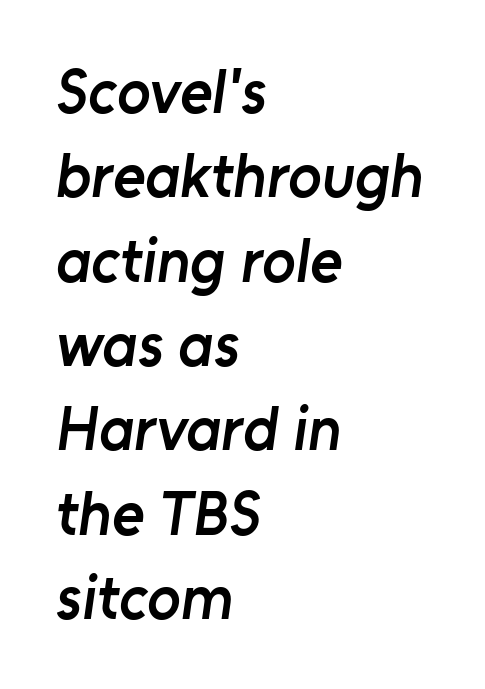
{"serif": "no", "bold": "semi", "weight": "semibold", "width": "normal", "stroke_contrast": "low", "x_height": "medium", "monospaced": "no", "underline": "no", "align": "left", "line_spacing": "normal", "line_spacing_ratio": 1.36, "letter_spacing": "normal", "letter_spacing_em": 0.0, "glyph_px": 62}
